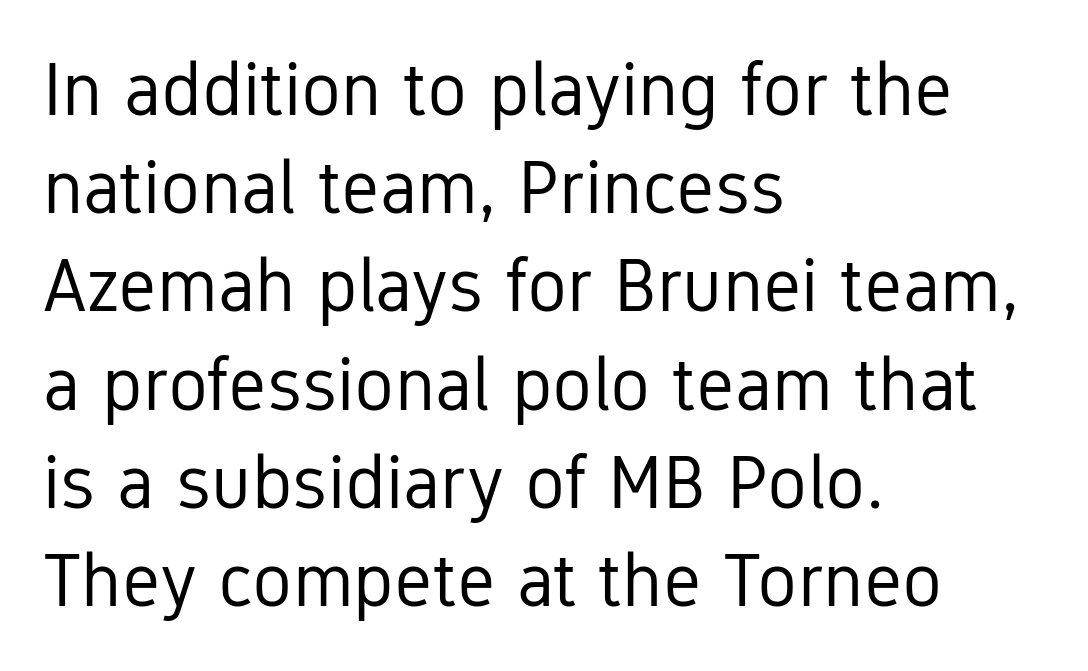
Type style note: lacks serifs. Horizontal bands of white between lines are of average thickness. This sample uses plain, unmodified letter spacing. Here the designer chose a conventional face with non-uniform glyph widths. Is the stroke heavy? The answer is a plain regular-or-lighter. This is roman type, the default non-slanted kind.
